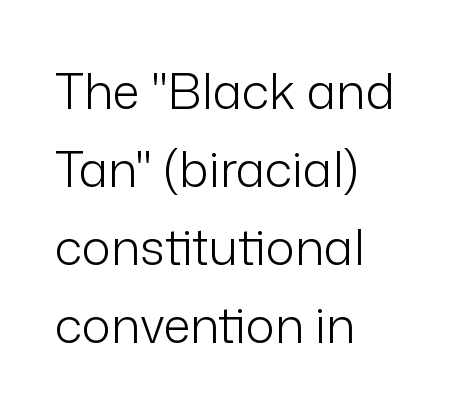
The image shows 49 px light sans-serif type, upright; set left-aligned, normal line spacing (1.59x), normal letter spacing, not underlined; low stroke contrast and a medium x-height.
